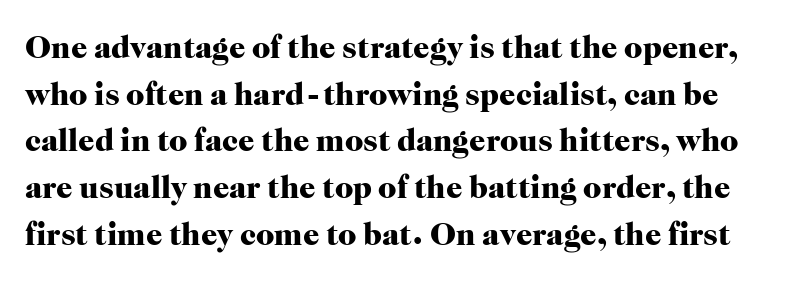
Baseline-to-baseline distance is the conventional proportion of letter height. Strokes here are thick enough to call this a true bold. You can tell from the footed stems that serif type was used. The line texture is even and compact thanks to regular tracking. The letters advance in unequal steps, a hallmark of proportional type.
